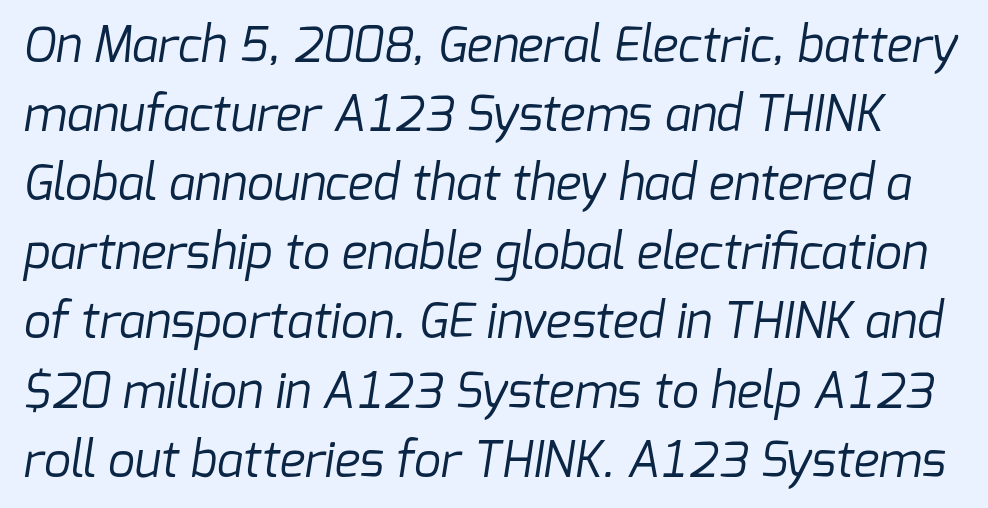
The image shows 48 px regular-weight sans-serif type; set normal line spacing (1.44x), normal letter spacing, not underlined; low stroke contrast and a medium x-height.
